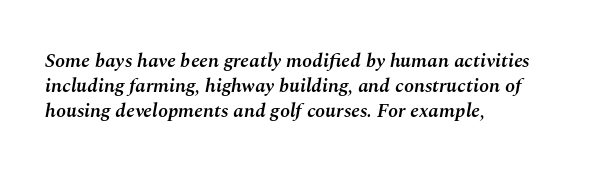
{"italic": "yes", "lean": "right", "slant_degrees": 10, "bold": "semi", "underline": "no", "align": "left", "line_spacing": "normal", "line_spacing_ratio": 1.25, "letter_spacing": "normal", "letter_spacing_em": 0.0, "glyph_px": 20}
